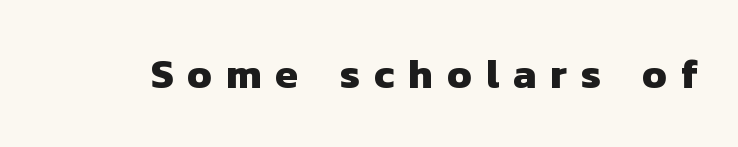
Check the space under the baseline: it is left empty. How are the letters spaced? Widely, with obvious added tracking. Every letter is thick-stroked: bold, no question. What kind of face is this? One without serifs — a sans. Here the designer chose a conventional face with non-uniform glyph widths.
